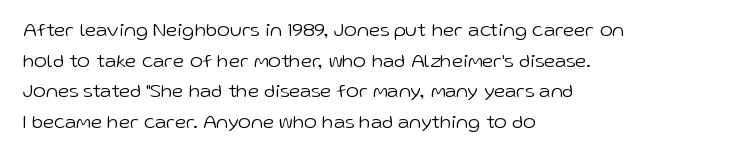
Q: Is the text bold? A: No.
Q: Is the text italic (slanted)? A: No, it is upright.
Q: Is the text underlined? A: No.
Q: How is the paragraph aligned? A: Left-aligned.
Q: Is the spacing between letters normal or unusually wide? A: Normal.
Q: Is the spacing between lines tight, normal or loose? A: Normal.
